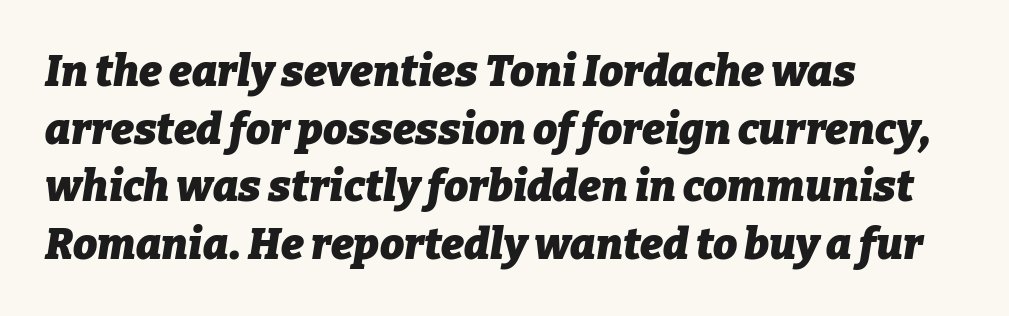
Q: Is the text bold? A: Yes.
Q: Is the text italic (slanted)? A: Yes, it leans right by about 9 degrees.
Q: Is the text underlined? A: No.
Q: How is the paragraph aligned? A: Left-aligned.
Q: Is the spacing between letters normal or unusually wide? A: Normal.
Q: Is the spacing between lines tight, normal or loose? A: Normal.
Q: Width (condensed, normal, or wide)? A: Normal.
Q: Stroke contrast? A: Low.
Q: x-height? A: Medium.
Q: Monospaced? A: No.
